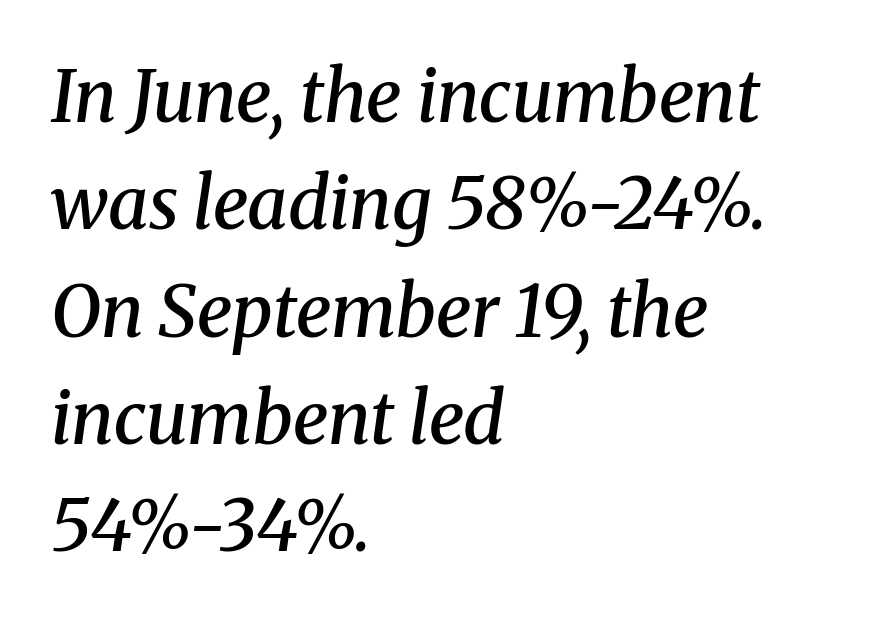
Q: Is the text bold? A: Semi-bold.
Q: Is the text italic (slanted)? A: Yes, it leans right by about 8 degrees.
Q: Is the typeface a serif or a sans-serif typeface? A: Serif.
Q: Is the text underlined? A: No.
Q: How is the paragraph aligned? A: Left-aligned.
Q: Is the spacing between letters normal or unusually wide? A: Normal.
Q: Is the spacing between lines tight, normal or loose? A: Normal.
Q: Width (condensed, normal, or wide)? A: Normal.
Q: Stroke contrast? A: Medium.
Q: x-height? A: Medium.
Q: Monospaced? A: No.
